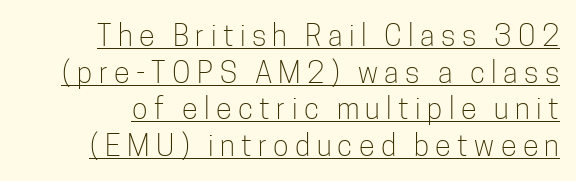
Q: Is the text bold? A: No.
Q: Is the text italic (slanted)? A: No, it is upright.
Q: Is the typeface a serif or a sans-serif typeface? A: Sans-serif.
Q: Is the text underlined? A: Yes.
Q: Is the spacing between letters normal or unusually wide? A: Unusually wide.
Q: Is the spacing between lines tight, normal or loose? A: Normal.
Q: Width (condensed, normal, or wide)? A: Condensed.
Q: Stroke contrast? A: Low.
Q: x-height? A: Medium.
Q: Monospaced? A: No.
